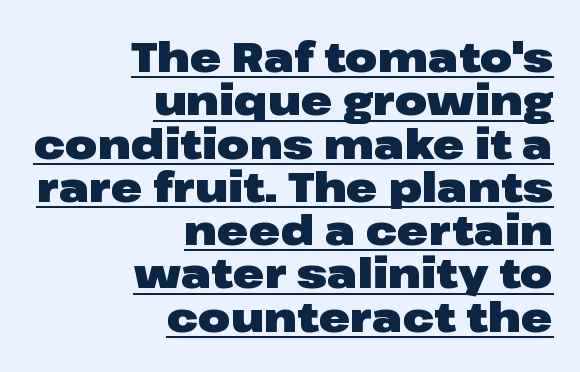
{"serif": "no", "italic": "no", "bold": "yes", "weight": "heavy", "width": "wide", "stroke_contrast": "low", "x_height": "medium", "monospaced": "no", "underline": "yes", "align": "right", "line_spacing": "tight", "line_spacing_ratio": 1.03, "letter_spacing": "normal", "letter_spacing_em": 0.0, "glyph_px": 42}
